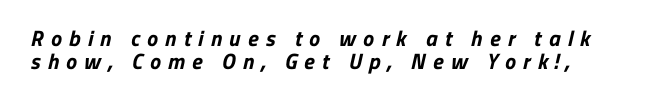
{"bold": "yes", "underline": "no", "align": "left", "line_spacing": "tight", "line_spacing_ratio": 1.03, "letter_spacing": "wide", "letter_spacing_em": 0.33, "glyph_px": 22}
